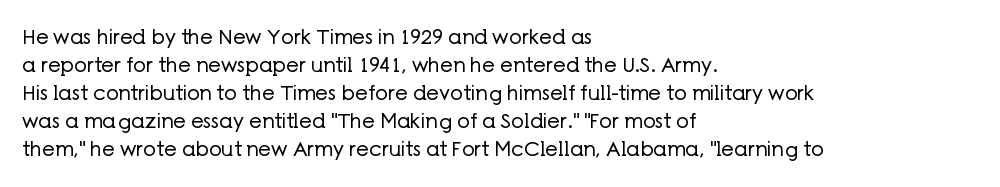
{"italic": "no", "bold": "no", "underline": "no", "align": "left", "line_spacing": "normal", "line_spacing_ratio": 1.4, "letter_spacing": "normal", "letter_spacing_em": 0.0, "glyph_px": 20}
